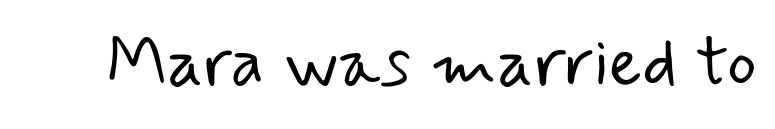
Q: Is the text bold? A: No.
Q: Is the typeface a serif or a sans-serif typeface? A: Sans-serif.
Q: Is the text underlined? A: No.
Q: Is the spacing between letters normal or unusually wide? A: Normal.
Q: Width (condensed, normal, or wide)? A: Normal.
Q: Stroke contrast? A: Low.
Q: x-height? A: Small.
Q: Monospaced? A: No.
